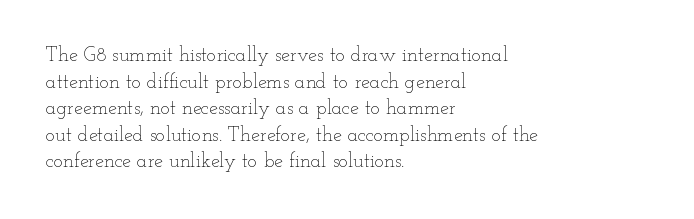
The image shows 20 px text type, upright; set left-aligned, normal line spacing (1.33x), normal letter spacing, not underlined.
